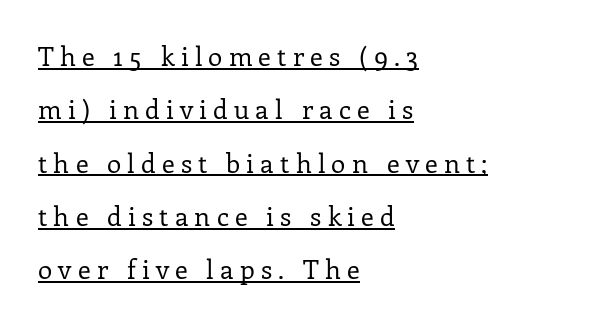
{"italic": "no", "bold": "no", "underline": "yes", "align": "left", "line_spacing": "loose", "line_spacing_ratio": 2.05, "letter_spacing": "wide", "letter_spacing_em": 0.24, "glyph_px": 26}
